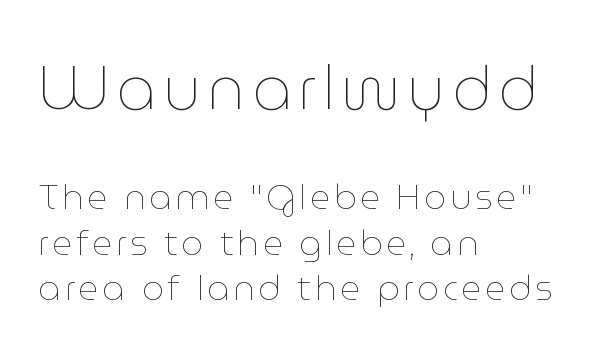
{"italic": "no", "bold": "no", "weight": "thin", "width": "normal", "stroke_contrast": "low", "x_height": "medium", "monospaced": "no", "underline": "no", "align": "left", "line_spacing": "normal", "line_spacing_ratio": 1.3, "larger_block": "first", "size_ratio": 1.77, "glyph_px": 62}
